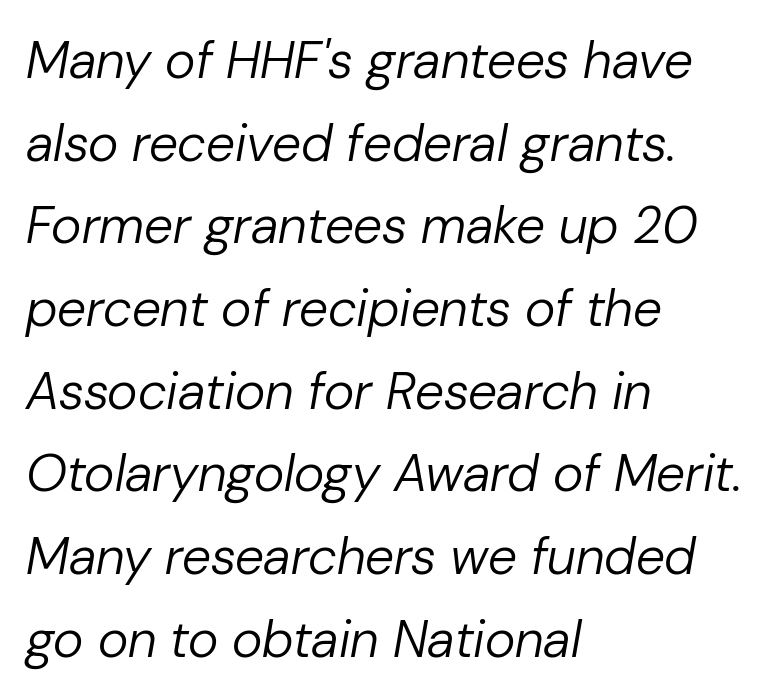
Q: Is the text bold? A: No.
Q: Is the text italic (slanted)? A: Yes, it leans right by about 10 degrees.
Q: Is the text underlined? A: No.
Q: How is the paragraph aligned? A: Left-aligned.
Q: Is the spacing between letters normal or unusually wide? A: Normal.
Q: Is the spacing between lines tight, normal or loose? A: Normal.
Q: Width (condensed, normal, or wide)? A: Normal.
Q: Stroke contrast? A: Low.
Q: x-height? A: Medium.
Q: Monospaced? A: No.
